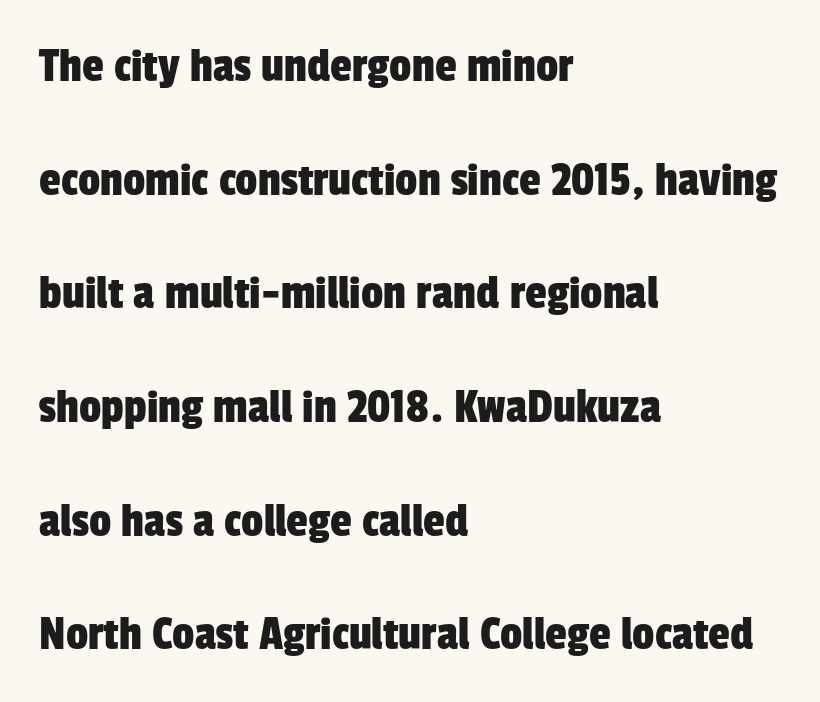
Q: Is the typeface a serif or a sans-serif typeface? A: Sans-serif.
Q: Is the text underlined? A: No.
Q: How is the paragraph aligned? A: Left-aligned.
Q: Is the spacing between letters normal or unusually wide? A: Normal.
Q: Is the spacing between lines tight, normal or loose? A: Loose.
Q: Width (condensed, normal, or wide)? A: Condensed.
Q: Stroke contrast? A: Low.
Q: x-height? A: Medium.
Q: Monospaced? A: No.
